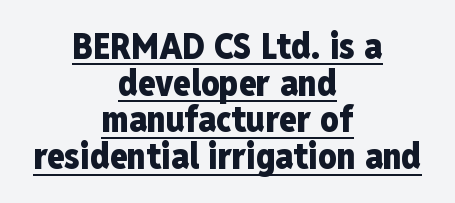
Q: Is the text bold? A: Yes.
Q: Is the text italic (slanted)? A: No, it is upright.
Q: Is the typeface a serif or a sans-serif typeface? A: Sans-serif.
Q: Is the text underlined? A: Yes.
Q: How is the paragraph aligned? A: Centered.
Q: Is the spacing between letters normal or unusually wide? A: Normal.
Q: Is the spacing between lines tight, normal or loose? A: Tight.
Q: Width (condensed, normal, or wide)? A: Condensed.
Q: Stroke contrast? A: Low.
Q: x-height? A: Medium.
Q: Monospaced? A: No.
